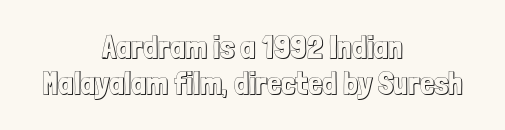
The image shows 32 px condensed type, upright; set centered, tight line spacing (1.14x), normal letter spacing, not underlined; a medium x-height.
